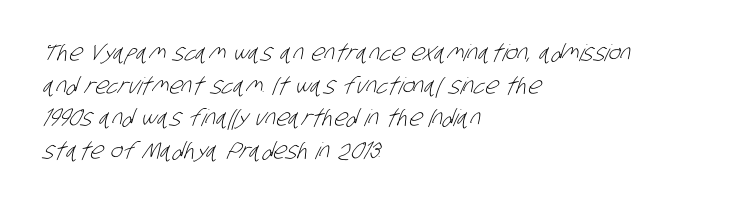
Reading down the block, your eye returns to a fixed left position each line. Heft: none added — not bold. Honestly, the letter spacing is just normal — you wouldn't notice it. Any mark beneath the type? The region is blank. What's the leading like? Ordinary, nothing unusual.
